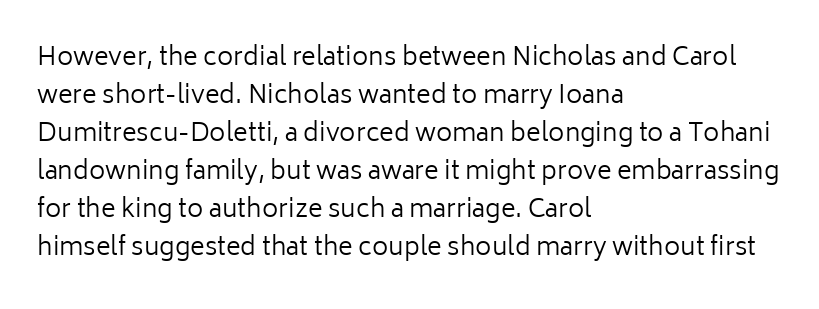
The font's upright variant was chosen for this text. The specimen omits any rule beneath the text block's lines. All the whitespace from short lines collects on the right. Tracking here is standard; glyphs follow each other at the usual distance.
